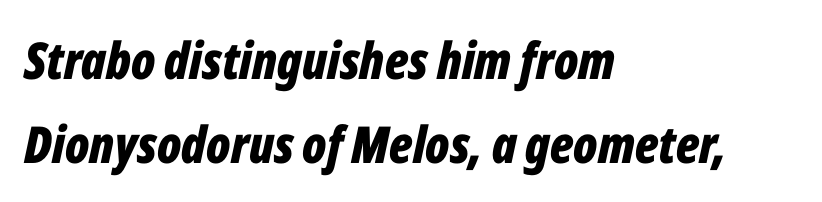
The image shows 51 px bold, condensed type, italic (leaning right); set left-aligned, normal line spacing (1.64x), normal letter spacing, not underlined; low stroke contrast and a medium x-height.
